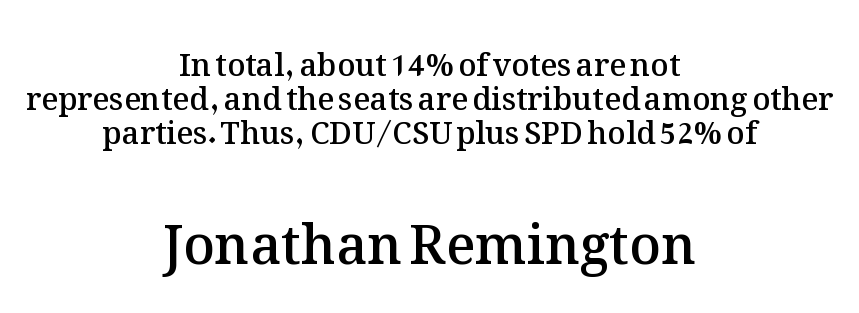
Q: Is the text bold? A: Semi-bold.
Q: Is the text italic (slanted)? A: No, it is upright.
Q: Is the text underlined? A: No.
Q: How is the paragraph aligned? A: Centered.
Q: Is the spacing between letters normal or unusually wide? A: Normal.
Q: Is the spacing between lines tight, normal or loose? A: Tight.
Q: Which block of text is set in a larger size, the first (top) or the second (bottom)? A: The second (bottom) one.
Q: Width (condensed, normal, or wide)? A: Normal.
Q: Stroke contrast? A: Medium.
Q: x-height? A: Medium.
Q: Monospaced? A: No.
